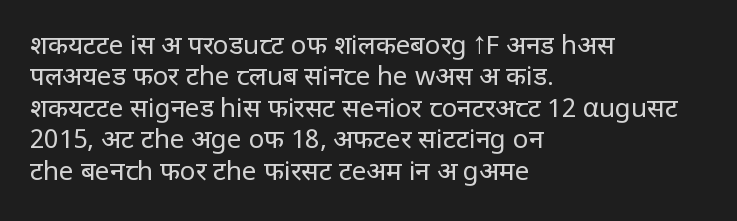
The image shows 26 px text type, upright; set left-aligned, line spacing 1.21x, normal letter spacing, not underlined.
